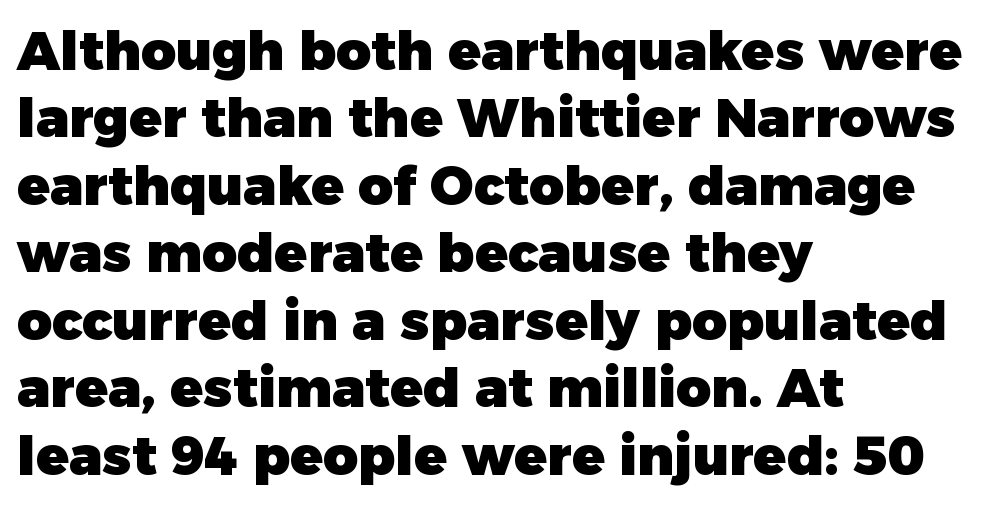
Think of a printed novel: that variable character pitch is what you see here. Nope, no serifs anywhere on these letters. Posture: upright roman. Descender tails drop into unmarked territory. The line-height multiplier appears to be the usual default.
